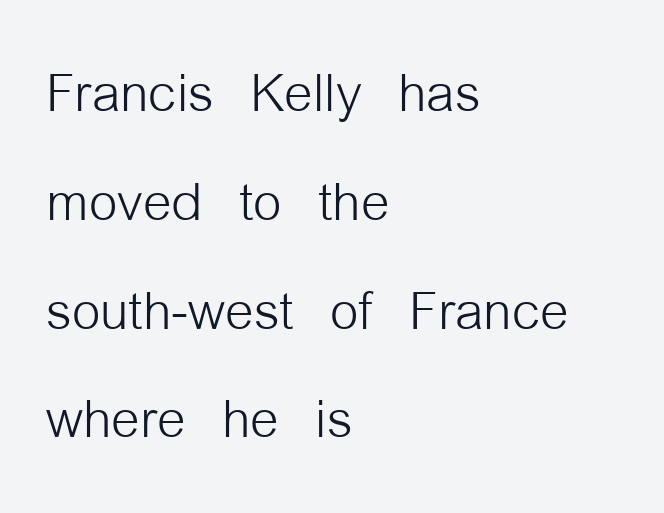
The image shows 73 px light, condensed sans-serif type, upright; set left-aligned, normal line spacing (1.49x), normal letter spacing, not underlined; low stroke contrast and a medium x-height.
